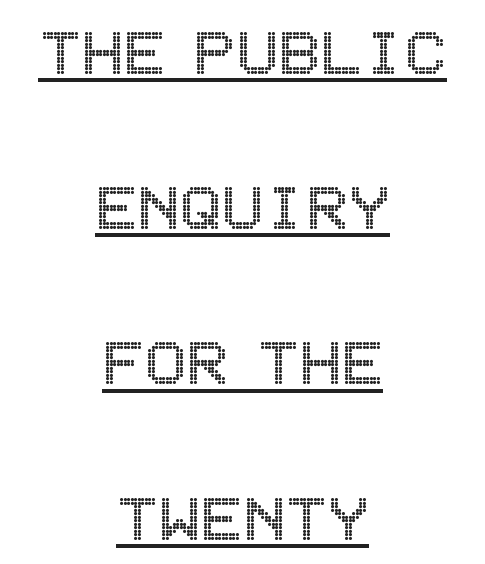
The image shows 78 px condensed type, upright; set centered, loose line spacing (1.99x), normal letter spacing, underlined; a large x-height.
